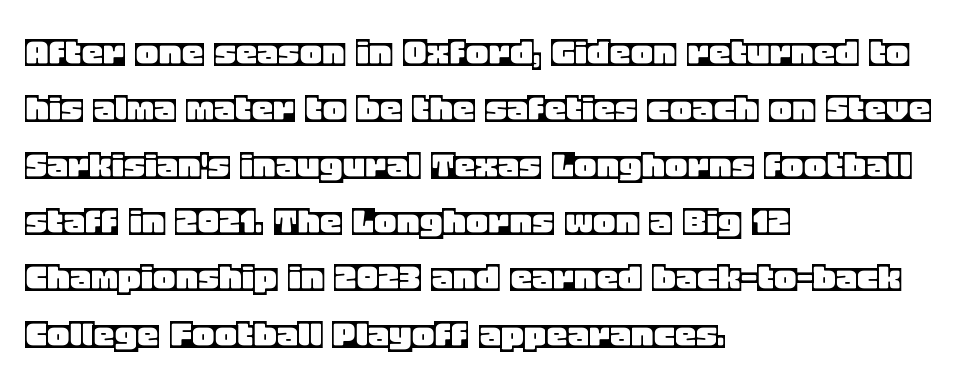
Q: Is the text italic (slanted)? A: No, it is upright.
Q: Is the text underlined? A: No.
Q: How is the paragraph aligned? A: Left-aligned.
Q: Is the spacing between letters normal or unusually wide? A: Normal.
Q: Is the spacing between lines tight, normal or loose? A: Normal.
Q: Width (condensed, normal, or wide)? A: Normal.
Q: x-height? A: Large.
Q: Monospaced? A: No.
